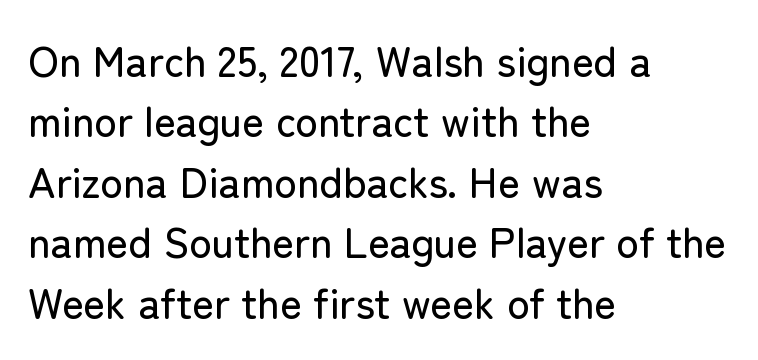
Q: Is the text italic (slanted)? A: No, it is upright.
Q: Is the typeface a serif or a sans-serif typeface? A: Sans-serif.
Q: Is the text underlined? A: No.
Q: How is the paragraph aligned? A: Left-aligned.
Q: Is the spacing between letters normal or unusually wide? A: Normal.
Q: Is the spacing between lines tight, normal or loose? A: Normal.
Q: Width (condensed, normal, or wide)? A: Normal.
Q: Stroke contrast? A: Low.
Q: x-height? A: Medium.
Q: Monospaced? A: No.
